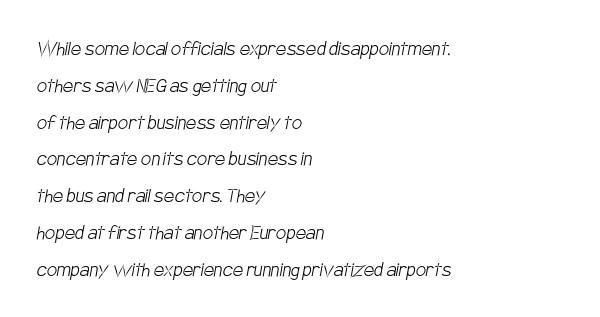
The image shows 23 px text type; set left-aligned, normal line spacing (1.6x), normal letter spacing, not underlined.
